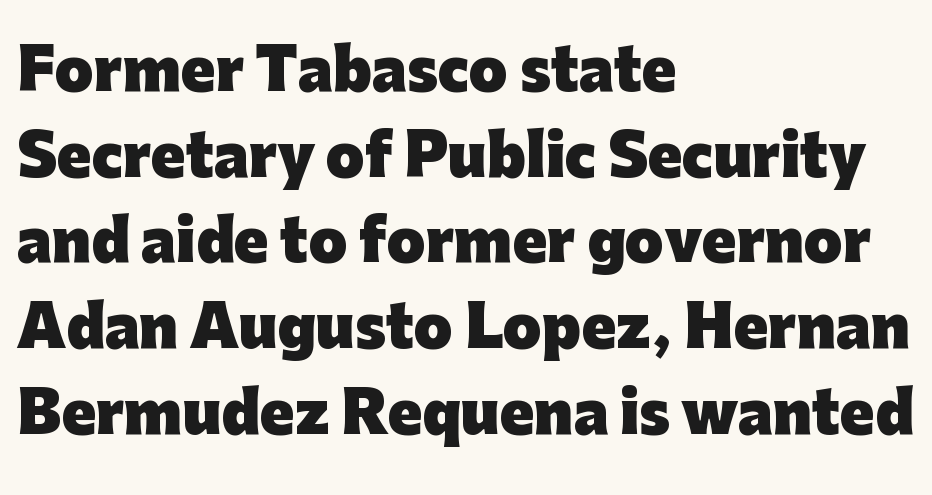
These lines keep a tight, regular rhythm from letter to letter. Caption: multi-line text, flush left, ragged right. Does the type have serifs? No, each stem ends abruptly. Every stem runs plumb, perpendicular to the baseline. Rows of type keep a routine distance in the vertical direction.
